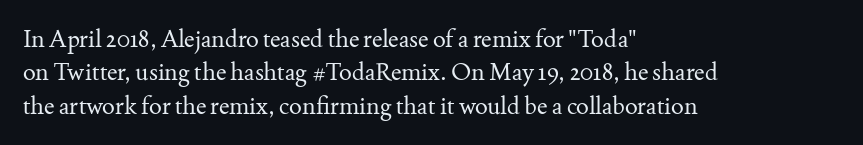
Q: Is the text bold? A: No.
Q: Is the text italic (slanted)? A: No, it is upright.
Q: Is the text underlined? A: No.
Q: How is the paragraph aligned? A: Left-aligned.
Q: Is the spacing between letters normal or unusually wide? A: Normal.
Q: Is the spacing between lines tight, normal or loose? A: Normal.
